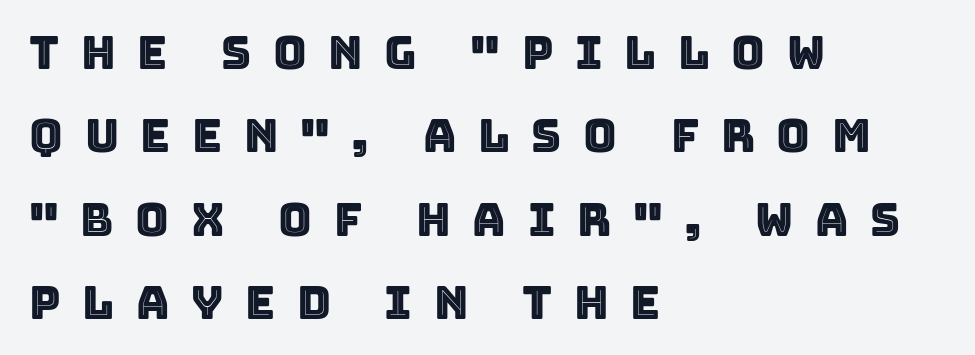
{"italic": "no", "width": "normal", "x_height": "large", "monospaced": "no", "underline": "no", "align": "left", "line_spacing_ratio": 1.81, "letter_spacing": "wide", "letter_spacing_em": 0.47, "glyph_px": 46}
